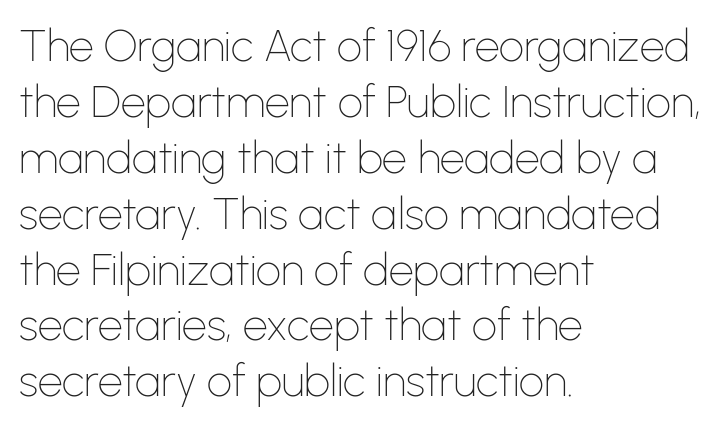
Q: Is the text bold? A: No.
Q: Is the text italic (slanted)? A: No, it is upright.
Q: Is the typeface a serif or a sans-serif typeface? A: Sans-serif.
Q: Is the text underlined? A: No.
Q: How is the paragraph aligned? A: Left-aligned.
Q: Is the spacing between letters normal or unusually wide? A: Normal.
Q: Is the spacing between lines tight, normal or loose? A: Normal.
Q: Width (condensed, normal, or wide)? A: Normal.
Q: Stroke contrast? A: Low.
Q: x-height? A: Medium.
Q: Monospaced? A: No.
